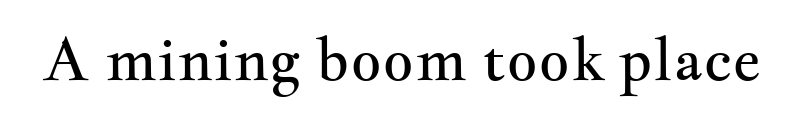
Check the space under the baseline: it is left empty. Unlike a clean sans, this face finishes its strokes with serifs. Spacing verdict: proportional, widths tailored to each character. The letterforms sit at book weight or below.
